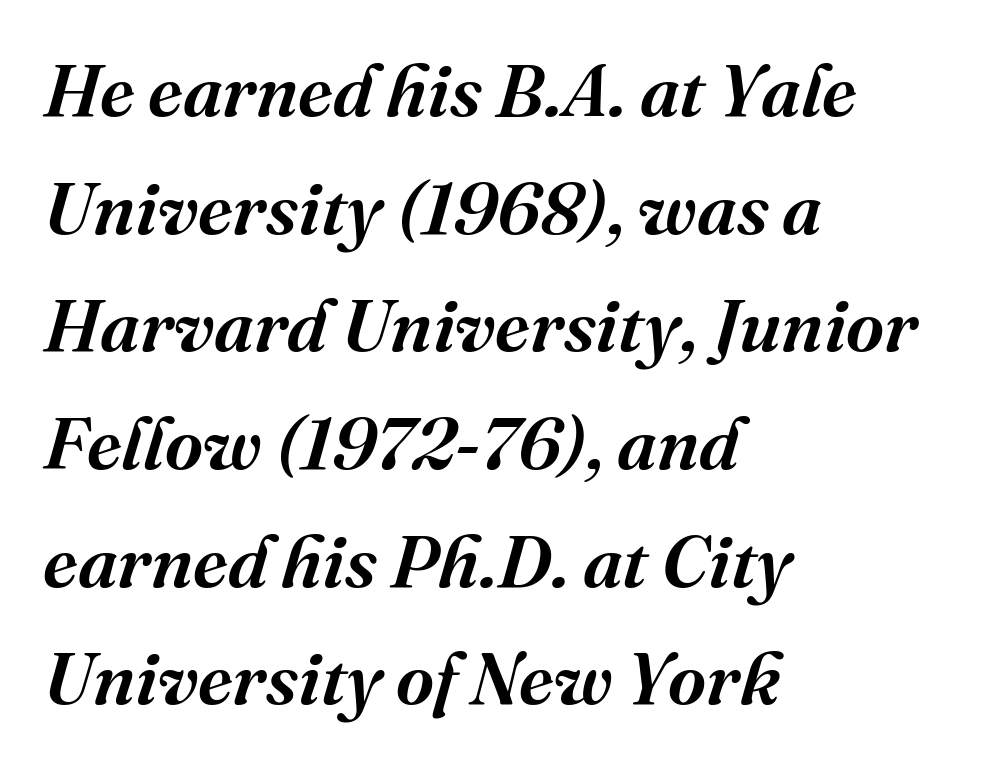
It's the slanting kind of type. Tracking here is standard; glyphs follow each other at the usual distance. Slightly chunky letters — semibold, I'd say, not full bold. Beneath every word, the page is bare.
